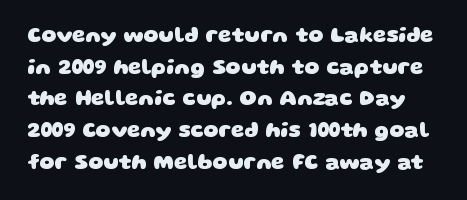
The image shows 21 px bold type; set normal line spacing (1.51x), normal letter spacing, not underlined.
